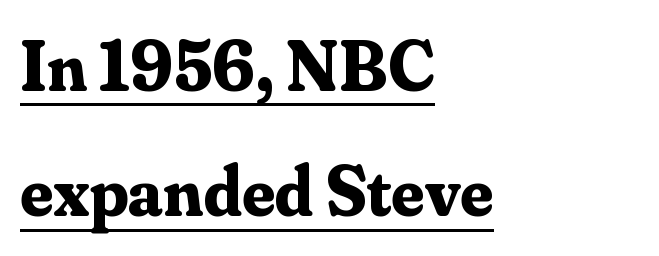
Caption: standard tracking, unaltered. The letters advance in unequal steps, a hallmark of proportional type. In terms of weight, the rendering is a true, heavy bold. This rendering employs a face with finishing strokes, i.e., a serif. Compared with a centered layout, this one pins lines to the left instead. Notice how the stems are strictly vertical — no italics here.
